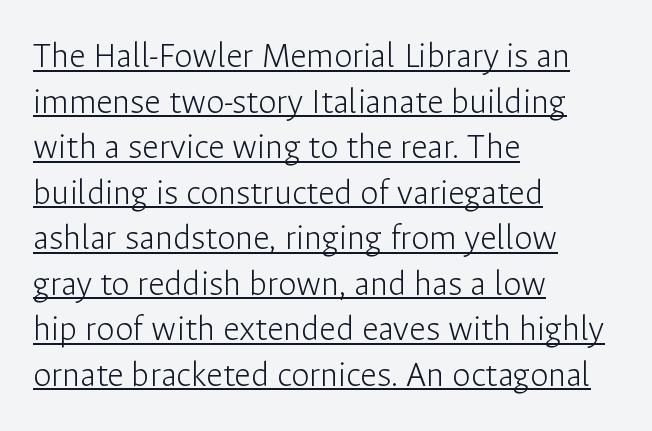
{"serif": "no", "italic": "no", "bold": "no", "weight": "light", "width": "normal", "stroke_contrast": "low", "x_height": "medium", "monospaced": "no", "underline": "yes", "align": "left", "line_spacing_ratio": 1.23, "letter_spacing": "normal", "letter_spacing_em": 0.0, "glyph_px": 37}
